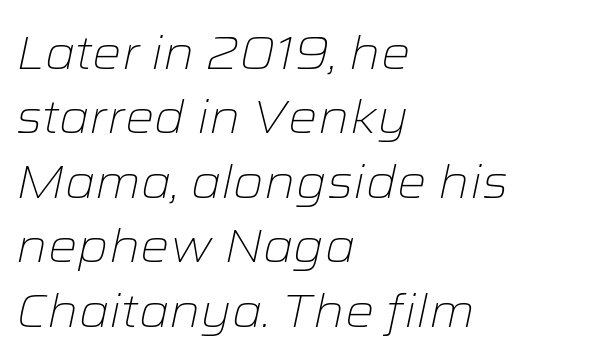
Successive baselines arrive at the customary interval. Ink coverage per letter is moderate at most. Tracking here is standard; glyphs follow each other at the usual distance. Compared with a centered layout, this one pins lines to the left instead. You can tell it's italic because the verticals aren't actually vertical. The passage shown is typed in a proportional face where columns would drift.
